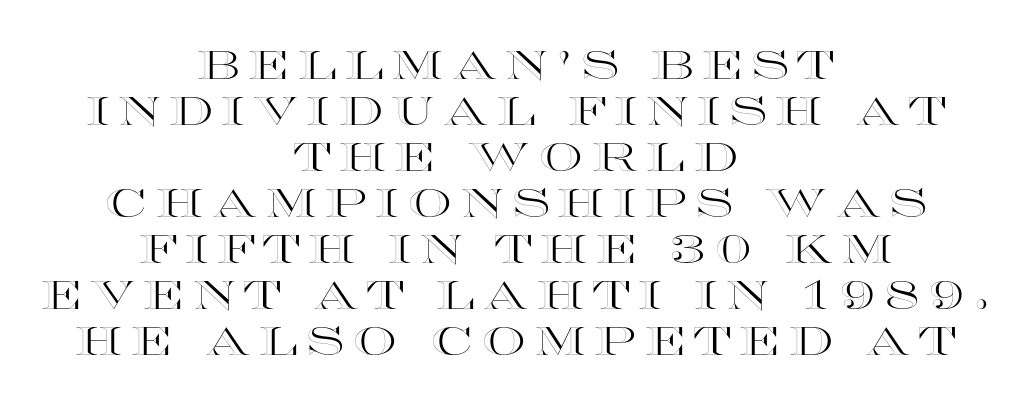
{"italic": "no", "width": "wide", "x_height": "large", "monospaced": "no", "underline": "no", "align": "center", "line_spacing_ratio": 1.18, "letter_spacing": "wide", "letter_spacing_em": 0.22, "glyph_px": 39}
